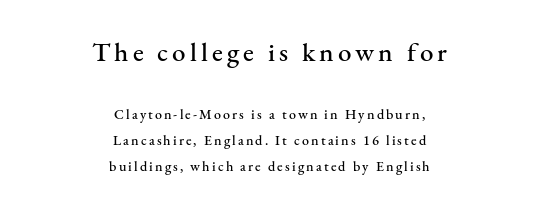
Posture: straight, roman, zero tilt. Which of the two is more prominent by size? The first, at the top. The gap between lines stays unmarked. The paragraph shown floats in the horizontal middle.
